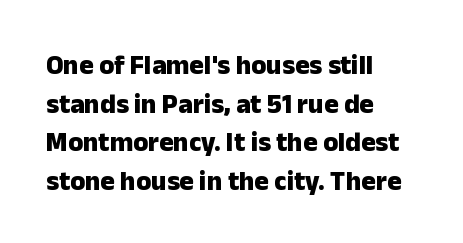
{"italic": "no", "bold": "yes", "underline": "no", "align": "left", "line_spacing": "normal", "line_spacing_ratio": 1.43, "letter_spacing": "normal", "letter_spacing_em": 0.0, "glyph_px": 27}
